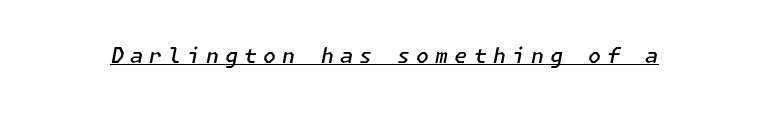
Like a heading marked for emphasis, these lines bear an underscore. Designer's note — italics engaged. The horizontal fit of the characters is loose and conspicuously gappy. How heavy is the stroke? Medium-heavy — a semibold, shy of bold.
